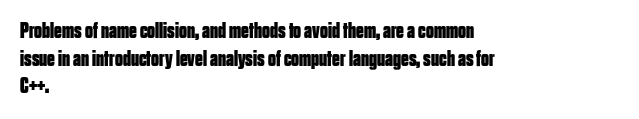
Q: Is the text bold? A: Yes.
Q: Is the text italic (slanted)? A: No, it is upright.
Q: Is the text underlined? A: No.
Q: How is the paragraph aligned? A: Left-aligned.
Q: Is the spacing between letters normal or unusually wide? A: Normal.
Q: Is the spacing between lines tight, normal or loose? A: Normal.
